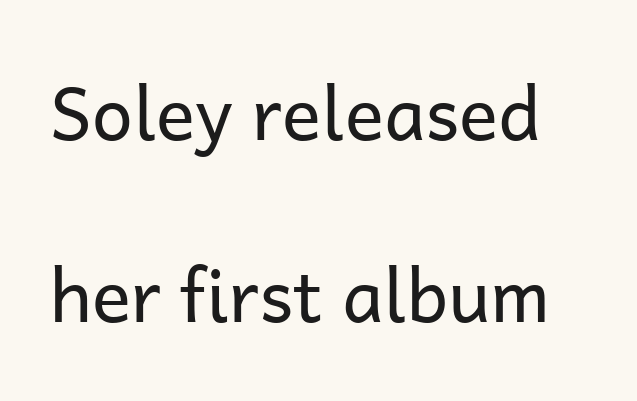
The specimen omits any rule beneath the text block's lines. Looks like regular typesetting: each glyph gets only the width it needs. If you measured baseline to baseline, you'd find a long distance. Note: no serifs on the glyphs.
